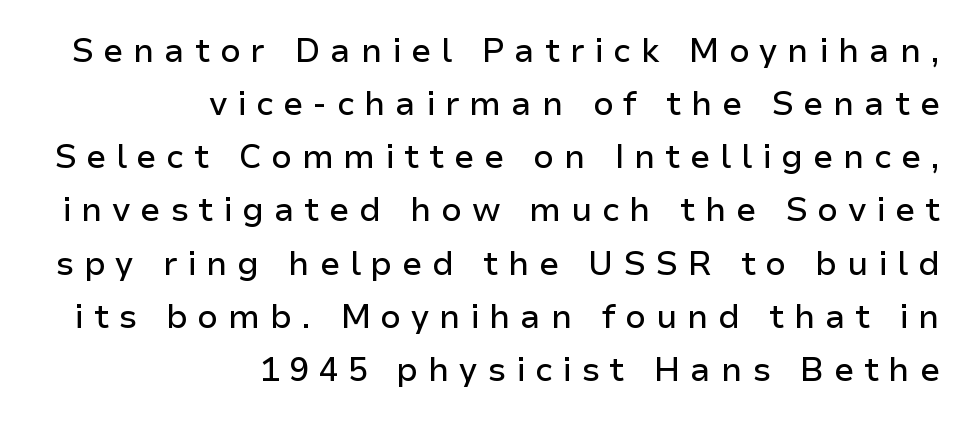
Students, observe: this is what conventionally led text looks like. Descenders are the only things crossing below the line. The axis of the letterforms is exactly vertical. A student would call this right alignment; a typographer would say flush right, rag left. The typeface chosen for these lines omits serifs. There is plenty of visible air inserted between adjacent glyphs.
